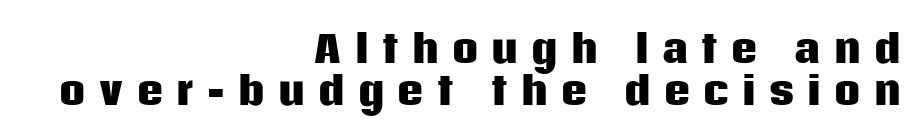
{"serif": "no", "italic": "no", "bold": "yes", "weight": "heavy", "width": "normal", "stroke_contrast": "low", "x_height": "large", "monospaced": "no", "underline": "no", "align": "right", "line_spacing": "tight", "line_spacing_ratio": 1.13, "letter_spacing": "wide", "letter_spacing_em": 0.34, "glyph_px": 37}
